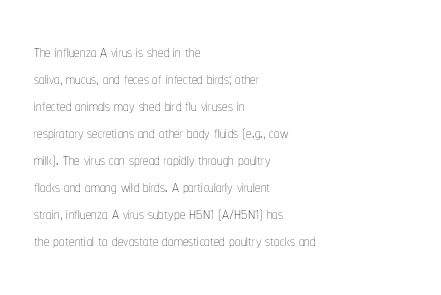
{"italic": "no", "bold": "no", "underline": "no", "align": "left", "line_spacing_ratio": 1.23, "letter_spacing": "normal", "letter_spacing_em": 0.0, "glyph_px": 22}
